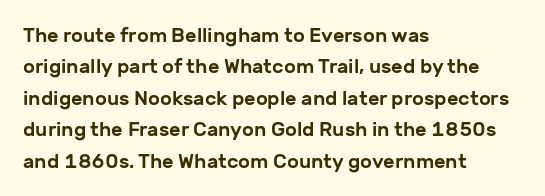
{"italic": "no", "underline": "no", "align": "left", "line_spacing": "normal", "line_spacing_ratio": 1.57, "letter_spacing": "normal", "letter_spacing_em": 0.0, "glyph_px": 20}
